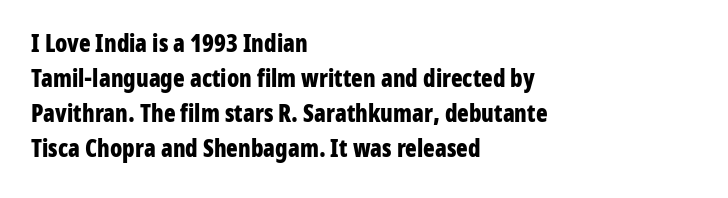
Q: Is the text bold? A: Yes.
Q: Is the text italic (slanted)? A: No, it is upright.
Q: Is the text underlined? A: No.
Q: How is the paragraph aligned? A: Left-aligned.
Q: Is the spacing between letters normal or unusually wide? A: Normal.
Q: Is the spacing between lines tight, normal or loose? A: Normal.
